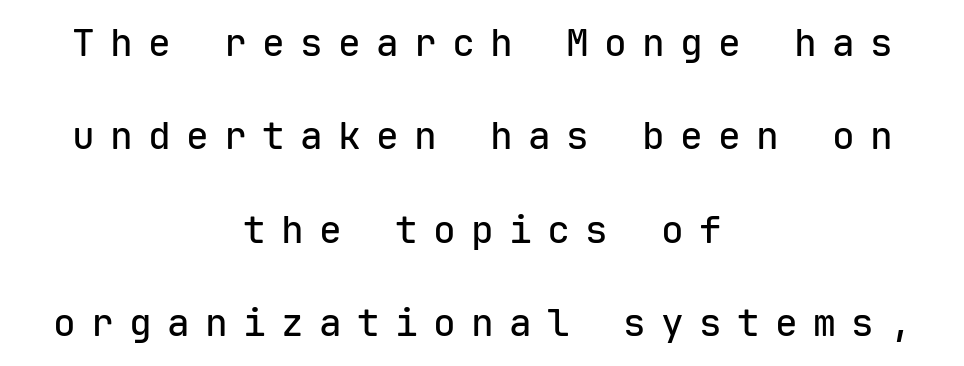
The image shows 38 px sans-serif type, upright, monospaced; set centered, loose line spacing (2.46x), unusually wide letter spacing (+0.4 em), not underlined; low stroke contrast and a medium x-height.
